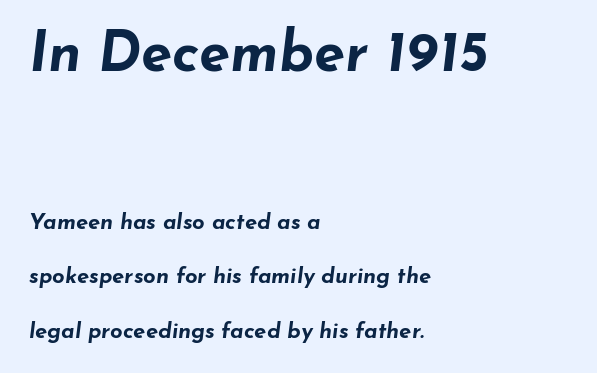
The image shows 56 px bold, wide type, italic (leaning right); set left-aligned, loose line spacing (2.47x), normal letter spacing, not underlined; the first (top) block is 2.55x larger; low stroke contrast and a small x-height.
